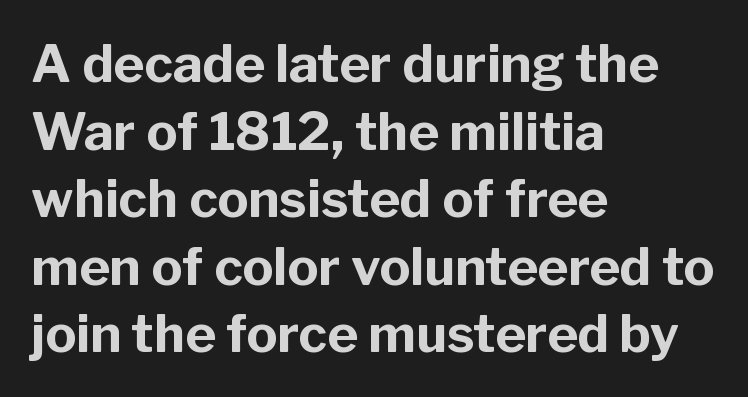
The font's upright variant was chosen for this text. This sample uses plain, unmodified letter spacing. These lines carry a lot of weight — the face is fully bold. A typesetter would label this face a sans.
